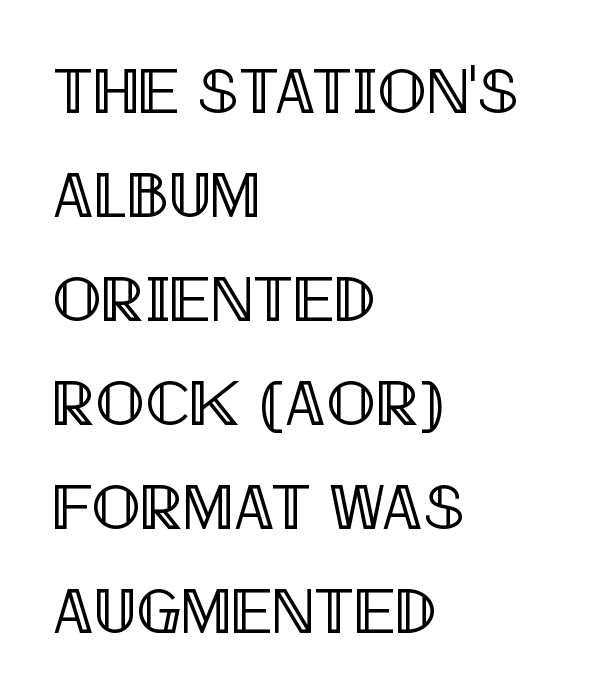
The image shows 65 px condensed type, upright; set left-aligned, normal line spacing (1.6x), normal letter spacing, not underlined; a large x-height.
